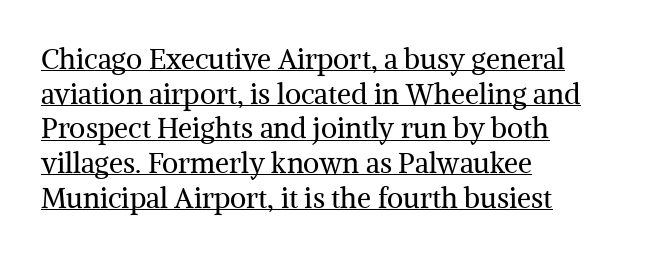
Q: Is the text bold? A: No.
Q: Is the text italic (slanted)? A: No, it is upright.
Q: Is the typeface a serif or a sans-serif typeface? A: Serif.
Q: Is the text underlined? A: Yes.
Q: How is the paragraph aligned? A: Left-aligned.
Q: Is the spacing between letters normal or unusually wide? A: Normal.
Q: Width (condensed, normal, or wide)? A: Normal.
Q: Stroke contrast? A: Medium.
Q: x-height? A: Medium.
Q: Monospaced? A: No.
